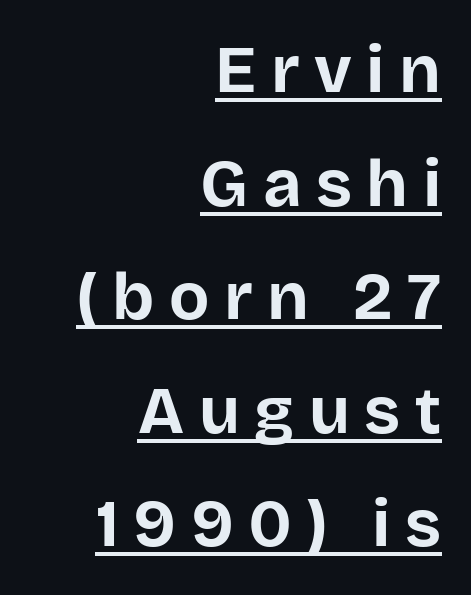
The image shows 66 px bold sans-serif type, upright; set right-aligned, line spacing 1.72x, unusually wide letter spacing (+0.22 em), underlined; low stroke contrast and a large x-height.
